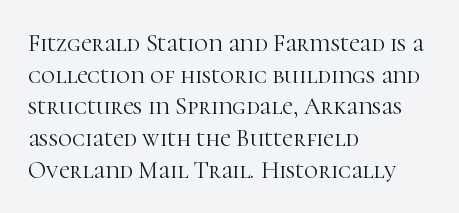
Q: Is the text bold? A: No.
Q: Is the text italic (slanted)? A: No, it is upright.
Q: Is the text underlined? A: No.
Q: How is the paragraph aligned? A: Left-aligned.
Q: Is the spacing between letters normal or unusually wide? A: Normal.
Q: Is the spacing between lines tight, normal or loose? A: Normal.
